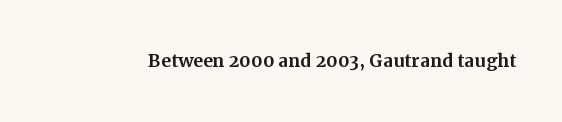
{"italic": "no", "underline": "no", "letter_spacing": "normal", "letter_spacing_em": 0.0, "glyph_px": 24}
